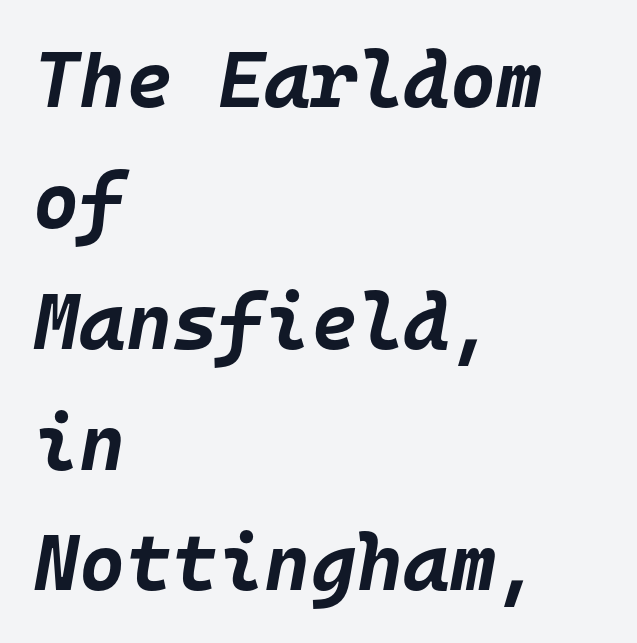
{"italic": "yes", "lean": "right", "slant_degrees": 10, "bold": "yes", "weight": "bold", "width": "normal", "stroke_contrast": "low", "x_height": "large", "monospaced": "yes", "underline": "no", "align": "left", "line_spacing": "normal", "line_spacing_ratio": 1.53, "letter_spacing": "normal", "letter_spacing_em": 0.0, "glyph_px": 79}
